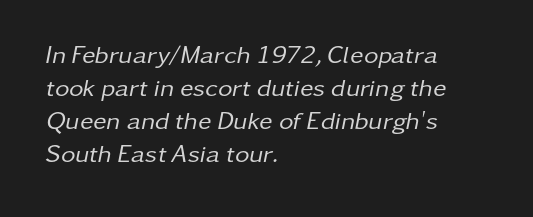
Is the type slanted? Yes — the strokes lean at a clear angle. Honestly, the row spacing looks completely unremarkable. All the whitespace from short lines collects on the right. The string is rendered with underlining switched off.
